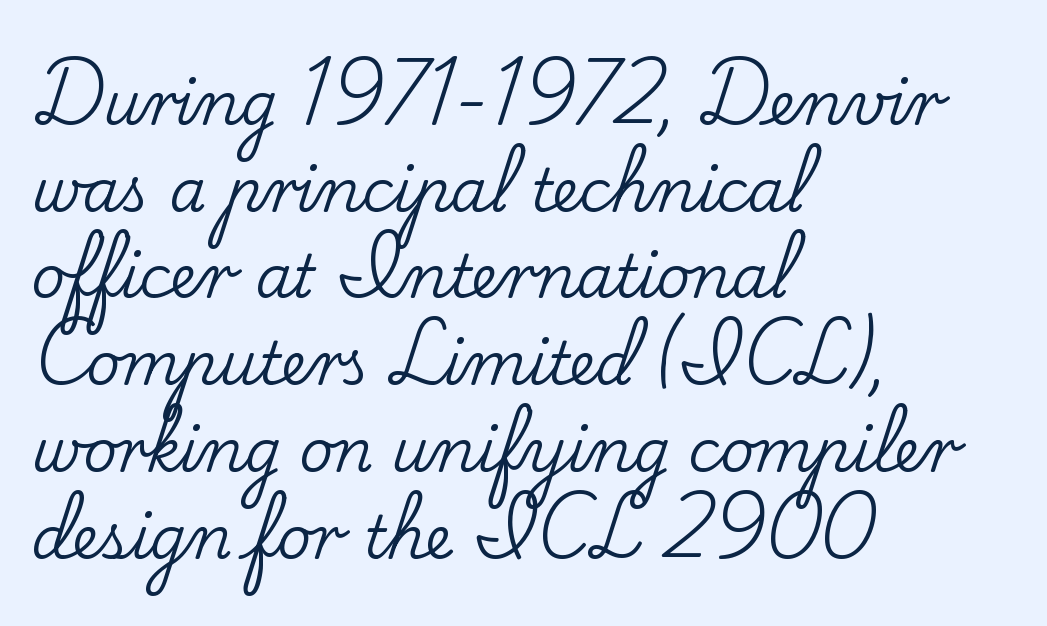
You could not count columns in this text — the font is proportionally spaced. Default kerning and tracking; the words read as compact shapes. Typeset ragged right — the left edge is the straight one. Vertical spacing — default.
